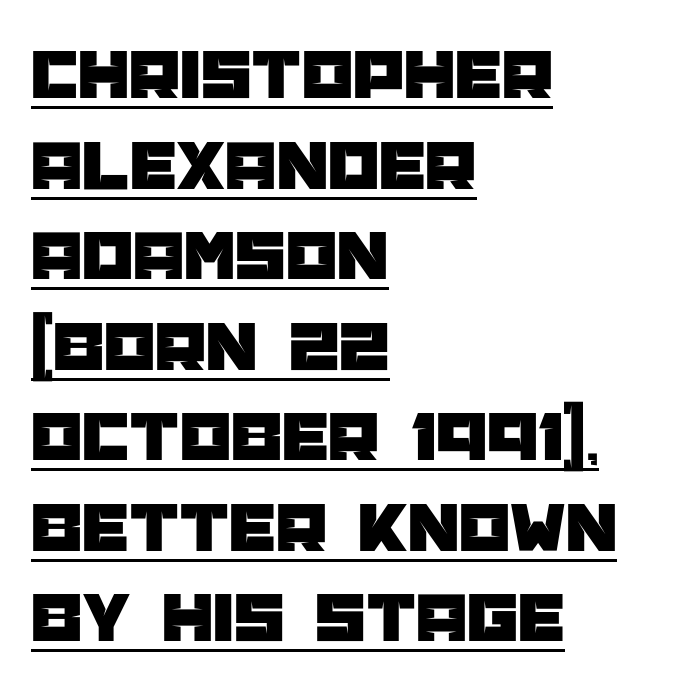
Each word holds together tightly as a unit, with standard inter-letter gaps. Notice how the stems are strictly vertical — no italics here. Looks like someone drew a line under every word here. Proportional: the letters do not fall into vertical columns. The glyphs in this specimen are sans serif. This sample is left-justified, so line endings fall wherever the words run out.
